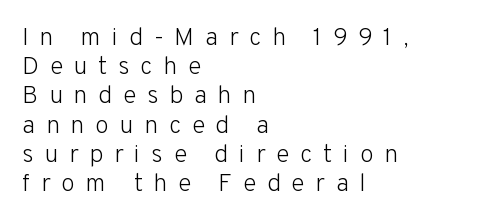
The rendering inserts visible extra space after every character. The font sits on the lighter half of the weight spectrum, regular included. The strip under each line holds only bare page. Posture: vertical. The setting favours the left margin, as ordinary paragraphs usually do.
